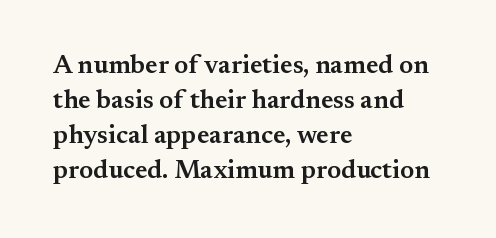
The image shows 26 px text type, upright; set left-aligned, normal line spacing (1.34x), normal letter spacing, not underlined.
